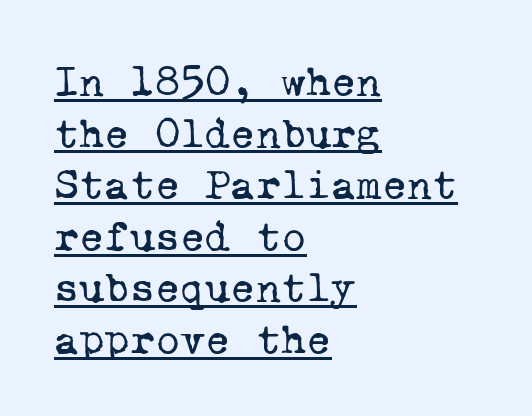
{"serif": "yes", "bold": "no", "weight": "regular", "width": "normal", "stroke_contrast": "low", "x_height": "medium", "monospaced": "yes", "underline": "yes", "align": "left", "line_spacing_ratio": 1.2, "letter_spacing": "normal", "letter_spacing_em": 0.0, "glyph_px": 43}
